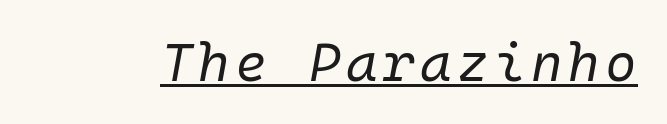
A rule runs beneath these lines of type. This sample uses an oblique cut, with every glyph tilted off the vertical. Is the stroke heavy? The answer is a plain regular-or-lighter.
